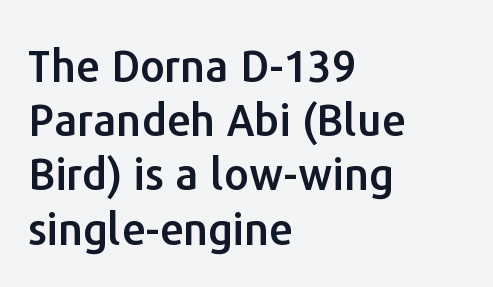
{"serif": "no", "italic": "no", "width": "normal", "stroke_contrast": "low", "x_height": "medium", "monospaced": "no", "underline": "no", "align": "left", "line_spacing": "normal", "line_spacing_ratio": 1.26, "letter_spacing": "normal", "letter_spacing_em": 0.0, "glyph_px": 43}
